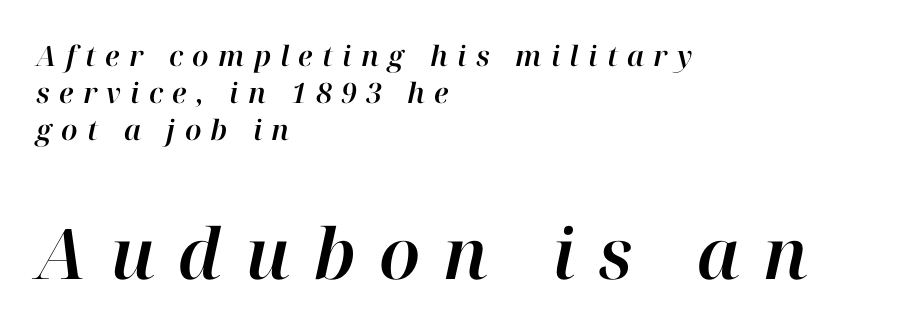
The image shows 70 px text type, italic (leaning right); set left-aligned, normal line spacing (1.33x), unusually wide letter spacing (+0.33 em), not underlined; the second (bottom) block is 2.5x larger; high stroke contrast and a medium x-height.
